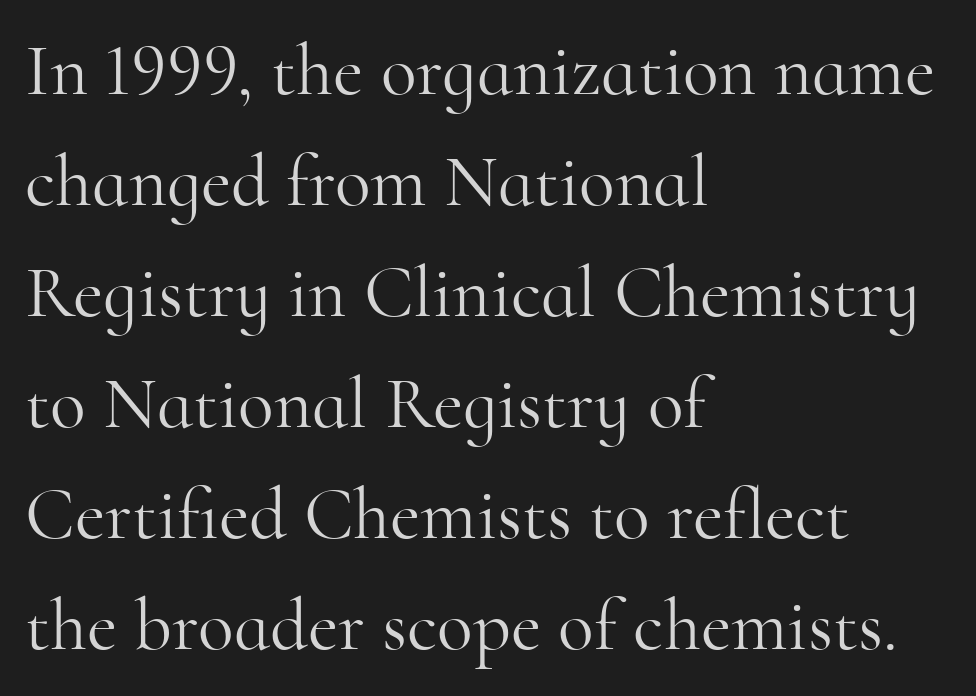
The horizontal fit of the characters is conventional and even. Every character sits straight up, as roman type does. Students, observe: this is what conventionally led text looks like. The text block is weighted toward the left margin, trailing off unevenly rightward. Proportional: the letters do not fall into vertical columns. The passage shown is typeset with a serif family.
